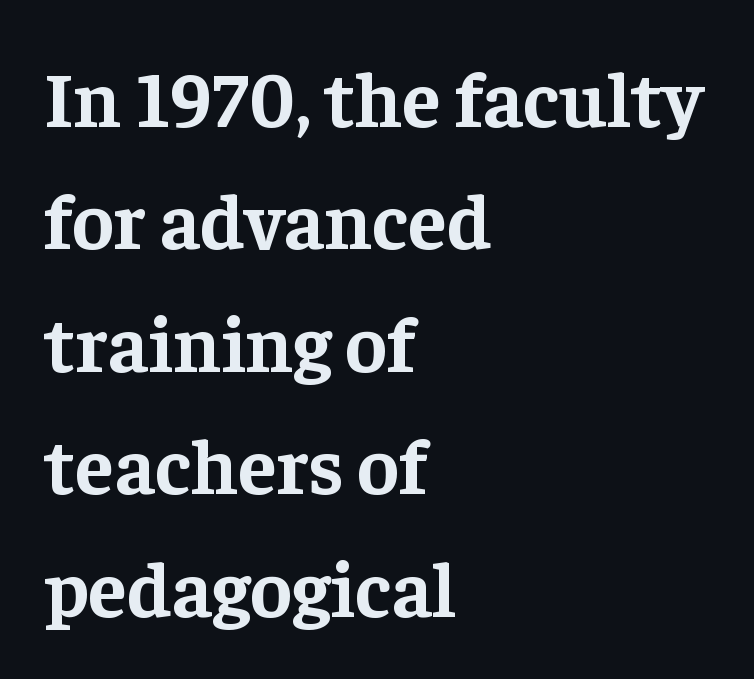
Q: Is the text bold? A: Yes.
Q: Is the text italic (slanted)? A: No, it is upright.
Q: Is the typeface a serif or a sans-serif typeface? A: Serif.
Q: Is the text underlined? A: No.
Q: How is the paragraph aligned? A: Left-aligned.
Q: Is the spacing between letters normal or unusually wide? A: Normal.
Q: Is the spacing between lines tight, normal or loose? A: Normal.
Q: Width (condensed, normal, or wide)? A: Normal.
Q: Stroke contrast? A: Low.
Q: x-height? A: Medium.
Q: Monospaced? A: No.
